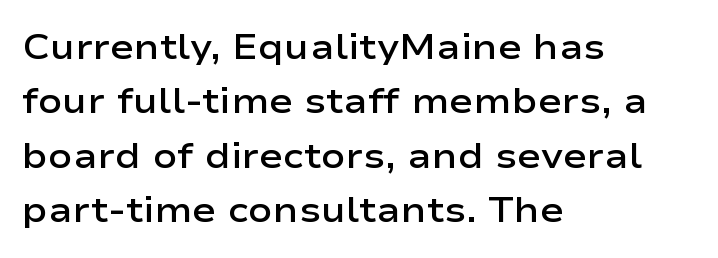
Q: Is the text bold? A: Semi-bold.
Q: Is the text italic (slanted)? A: No, it is upright.
Q: Is the typeface a serif or a sans-serif typeface? A: Sans-serif.
Q: Is the text underlined? A: No.
Q: How is the paragraph aligned? A: Left-aligned.
Q: Is the spacing between letters normal or unusually wide? A: Normal.
Q: Is the spacing between lines tight, normal or loose? A: Normal.
Q: Width (condensed, normal, or wide)? A: Wide.
Q: Stroke contrast? A: Low.
Q: x-height? A: Medium.
Q: Monospaced? A: No.
